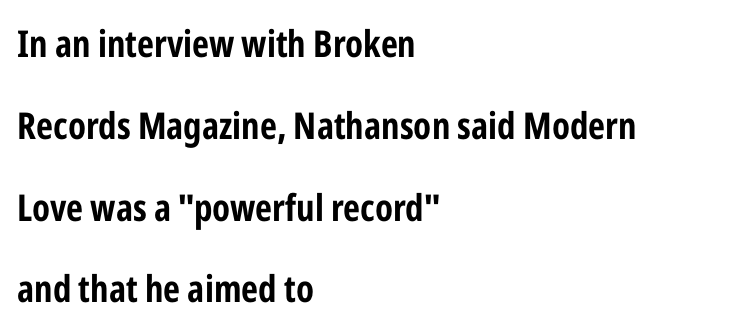
Q: Is the text bold? A: Yes.
Q: Is the text italic (slanted)? A: No, it is upright.
Q: Is the typeface a serif or a sans-serif typeface? A: Sans-serif.
Q: Is the text underlined? A: No.
Q: How is the paragraph aligned? A: Left-aligned.
Q: Is the spacing between letters normal or unusually wide? A: Normal.
Q: Is the spacing between lines tight, normal or loose? A: Loose.
Q: Width (condensed, normal, or wide)? A: Condensed.
Q: Stroke contrast? A: Low.
Q: x-height? A: Medium.
Q: Monospaced? A: No.
